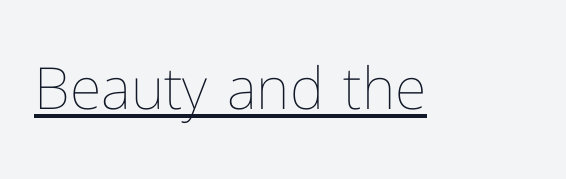
{"italic": "no", "bold": "no", "weight": "thin", "width": "normal", "stroke_contrast": "low", "x_height": "medium", "monospaced": "no", "underline": "yes", "letter_spacing": "normal", "letter_spacing_em": 0.0, "glyph_px": 58}
